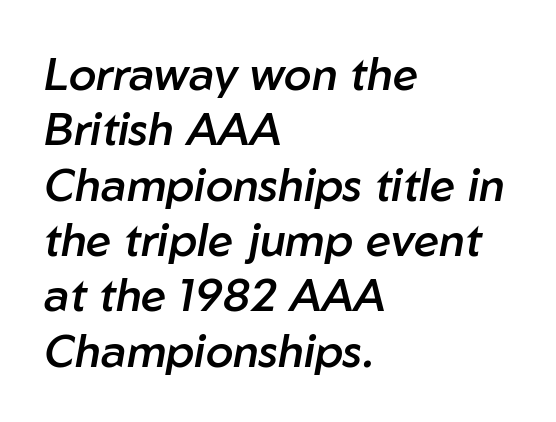
The image shows 45 px semibold type, italic (leaning right); set left-aligned, line spacing 1.23x, normal letter spacing, not underlined; low stroke contrast and a medium x-height.
